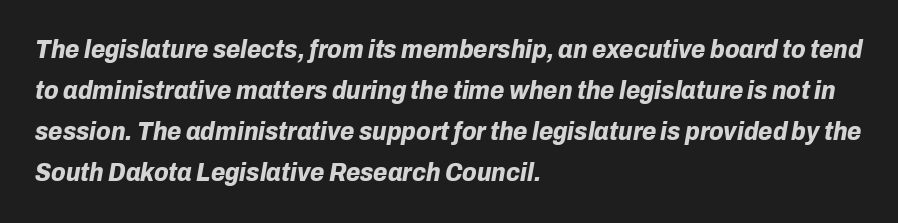
There's an unmistakable incline to the writing here. The passage shown is not underscored anywhere. Summary of vertical rhythm: regular, with standard interline spacing. What weight is shown? A full bold with thick strokes. This sample uses plain, unmodified letter spacing. The rag falls on the right side of this text block.
